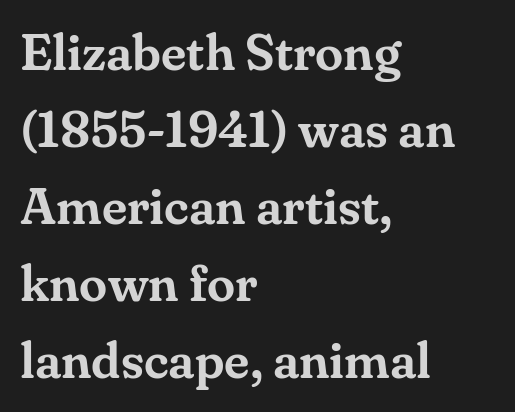
The image shows 51 px serif type, upright; set left-aligned, normal line spacing (1.51x), normal letter spacing, not underlined; medium stroke contrast and a small x-height.
